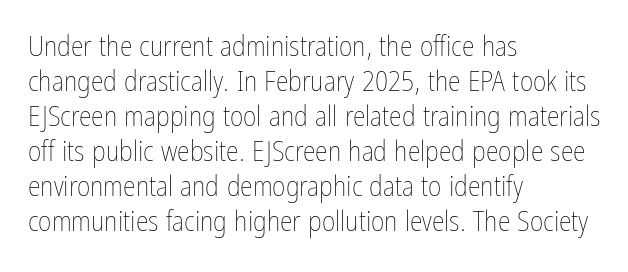
The image shows 29 px thin, condensed type, upright; set left-aligned, line spacing 1.21x, normal letter spacing, not underlined; low stroke contrast and a medium x-height.
